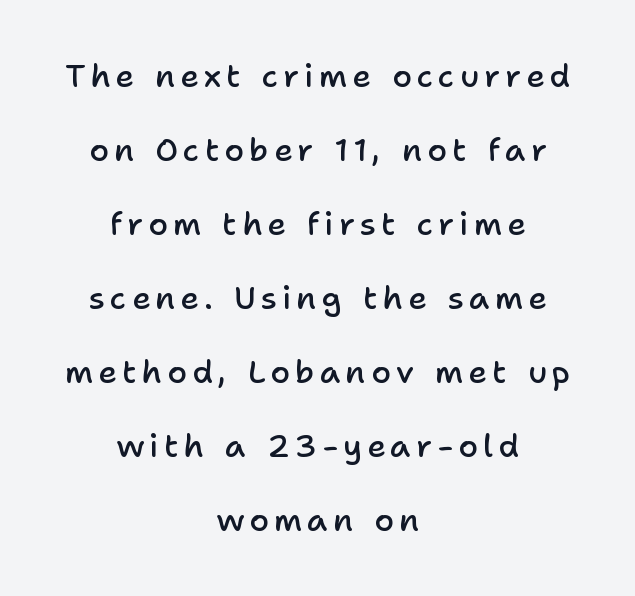
The image shows 32 px semibold sans-serif type, upright; set centered, loose line spacing (2.31x), not underlined; low stroke contrast and a medium x-height.
